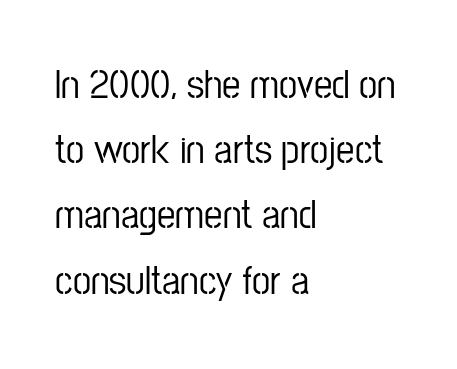
Students, observe: this is what conventionally led text looks like. The strip under each line holds only bare page. Nobody touched the tracking dial on this one. Posture: straight, roman, zero tilt. Character widths vary here, with narrow letters taking less room than wide ones.
